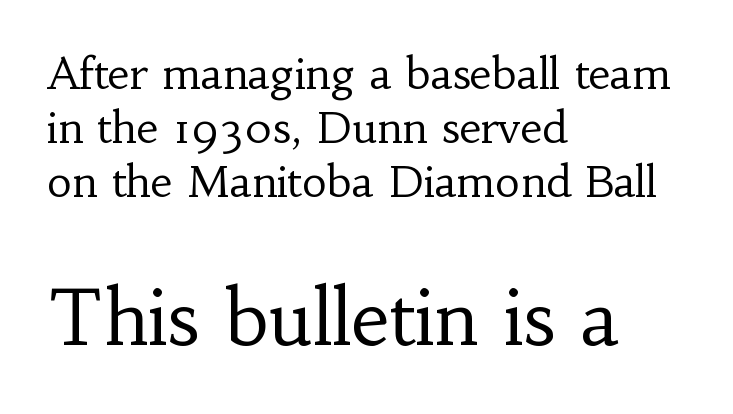
Q: Is the text bold? A: No.
Q: Is the text italic (slanted)? A: No, it is upright.
Q: Is the typeface a serif or a sans-serif typeface? A: Serif.
Q: Is the text underlined? A: No.
Q: How is the paragraph aligned? A: Left-aligned.
Q: Is the spacing between letters normal or unusually wide? A: Normal.
Q: Is the spacing between lines tight, normal or loose? A: Normal.
Q: Which block of text is set in a larger size, the first (top) or the second (bottom)? A: The second (bottom) one.
Q: Width (condensed, normal, or wide)? A: Normal.
Q: Stroke contrast? A: Low.
Q: x-height? A: Small.
Q: Monospaced? A: No.
